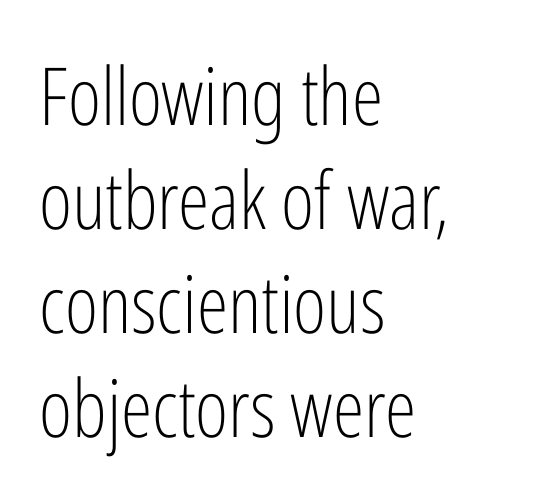
The image shows 80 px light, condensed sans-serif type, upright; set left-aligned, normal line spacing (1.3x), normal letter spacing, not underlined; low stroke contrast and a medium x-height.
